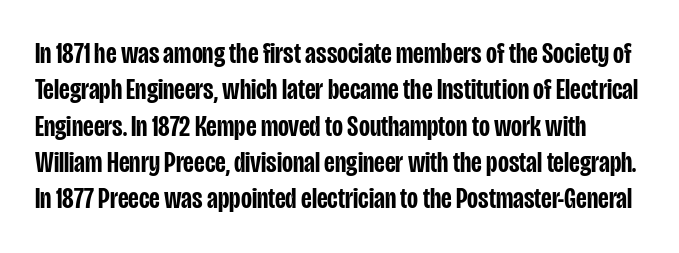
The image shows 30 px semibold, condensed sans-serif type, upright; set line spacing 1.21x, normal letter spacing, not underlined; low stroke contrast and a large x-height.
